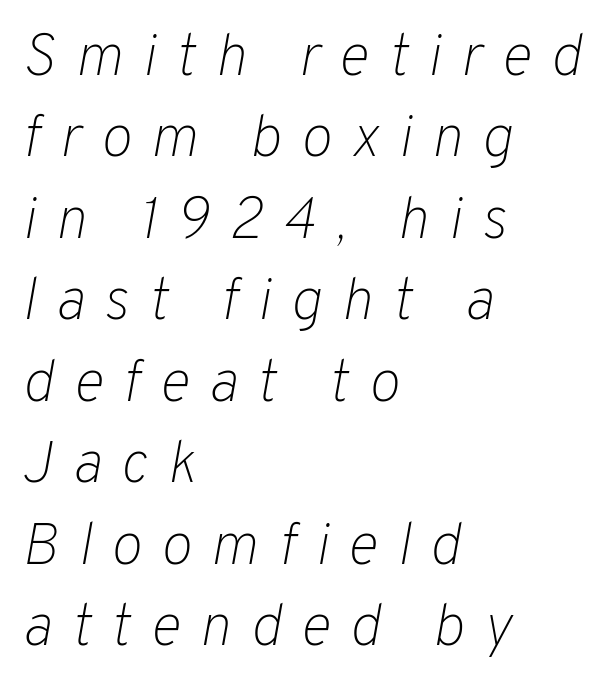
Q: Is the text bold? A: No.
Q: Is the text italic (slanted)? A: Yes, it leans right by about 10 degrees.
Q: Is the text underlined? A: No.
Q: How is the paragraph aligned? A: Left-aligned.
Q: Is the spacing between letters normal or unusually wide? A: Unusually wide.
Q: Is the spacing between lines tight, normal or loose? A: Normal.
Q: Width (condensed, normal, or wide)? A: Normal.
Q: Stroke contrast? A: Low.
Q: x-height? A: Medium.
Q: Monospaced? A: No.
